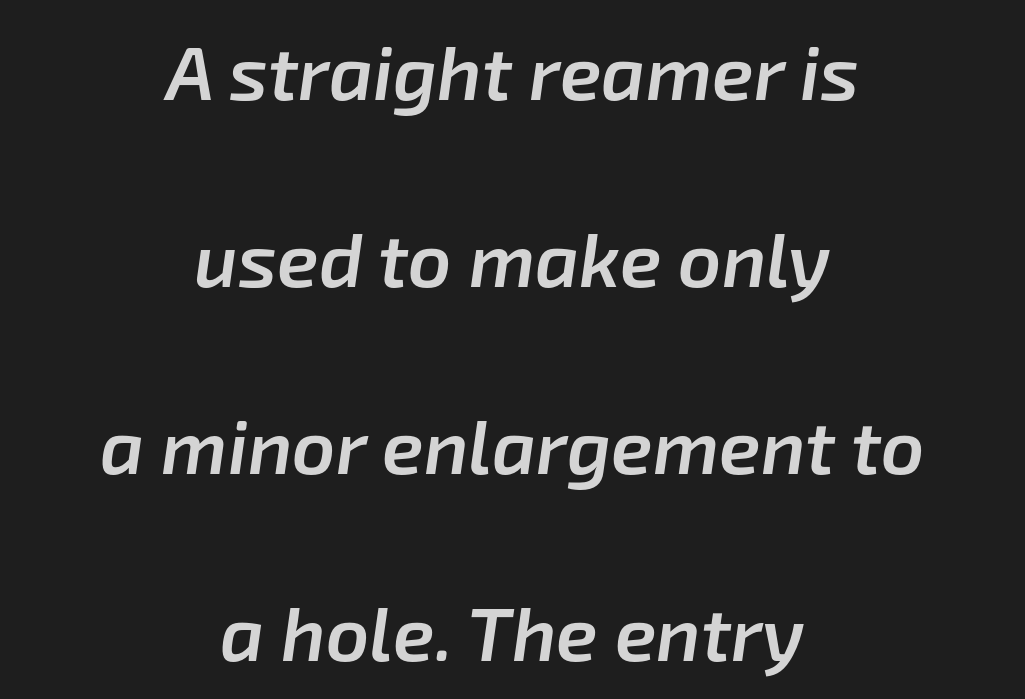
{"italic": "yes", "lean": "right", "slant_degrees": 8, "bold": "semi", "weight": "semibold", "width": "normal", "stroke_contrast": "low", "x_height": "medium", "monospaced": "no", "underline": "no", "align": "center", "line_spacing": "loose", "line_spacing_ratio": 2.46, "letter_spacing": "normal", "letter_spacing_em": 0.0, "glyph_px": 76}
